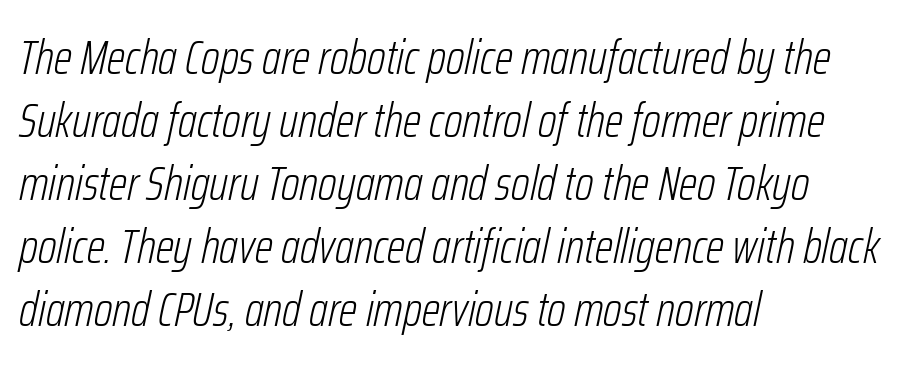
Think of a printed novel: that variable character pitch is what you see here. All the whitespace from short lines collects on the right. This sample uses an oblique cut, with every glyph tilted off the vertical. Check under the words: just untouched page. In terms of leading, this rendering sits right in the middle.
